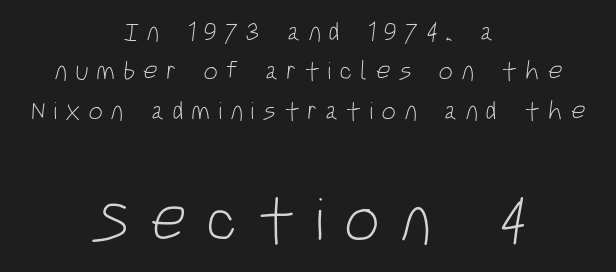
Larger block? The one below; the one above is distinctly smaller. Whoever set this chose a conventional vertical rhythm. This sample uses a sans-serif face. The glyphs are unaccompanied by any horizontal stroke below them.
